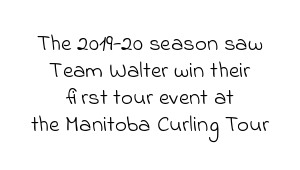
Q: Is the text bold? A: No.
Q: Is the text underlined? A: No.
Q: How is the paragraph aligned? A: Centered.
Q: Is the spacing between letters normal or unusually wide? A: Normal.
